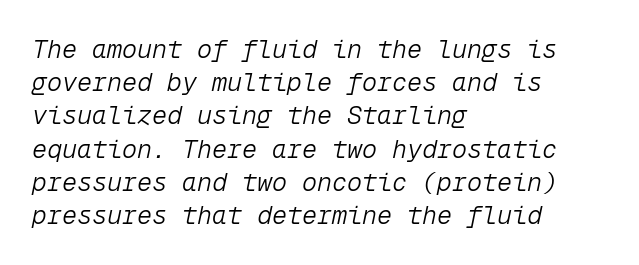
The image shows 25 px text type, italic (leaning right); set left-aligned, normal line spacing (1.33x), normal letter spacing, not underlined.
